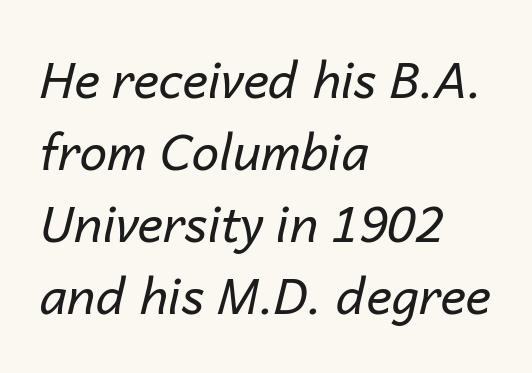
Q: Is the text bold? A: No.
Q: Is the text italic (slanted)? A: Yes, it leans right by about 14 degrees.
Q: Is the text underlined? A: No.
Q: How is the paragraph aligned? A: Left-aligned.
Q: Is the spacing between letters normal or unusually wide? A: Normal.
Q: Is the spacing between lines tight, normal or loose? A: Normal.
Q: Width (condensed, normal, or wide)? A: Normal.
Q: Stroke contrast? A: Low.
Q: x-height? A: Medium.
Q: Monospaced? A: No.
